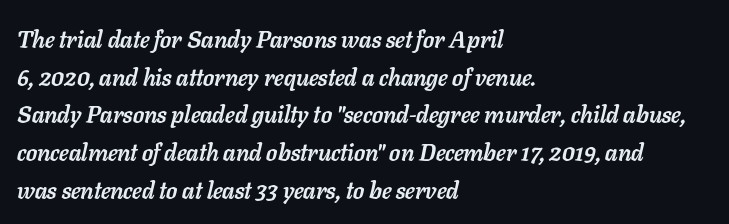
{"italic": "yes", "lean": "right", "slant_degrees": 11, "bold": "yes", "underline": "no", "align": "left", "line_spacing": "normal", "line_spacing_ratio": 1.57, "letter_spacing": "normal", "letter_spacing_em": 0.0, "glyph_px": 24}
